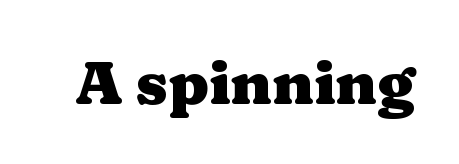
Q: Is the text bold? A: Yes.
Q: Is the text italic (slanted)? A: No, it is upright.
Q: Is the typeface a serif or a sans-serif typeface? A: Serif.
Q: Is the text underlined? A: No.
Q: Is the spacing between letters normal or unusually wide? A: Normal.
Q: Width (condensed, normal, or wide)? A: Wide.
Q: Stroke contrast? A: Medium.
Q: x-height? A: Medium.
Q: Monospaced? A: No.
